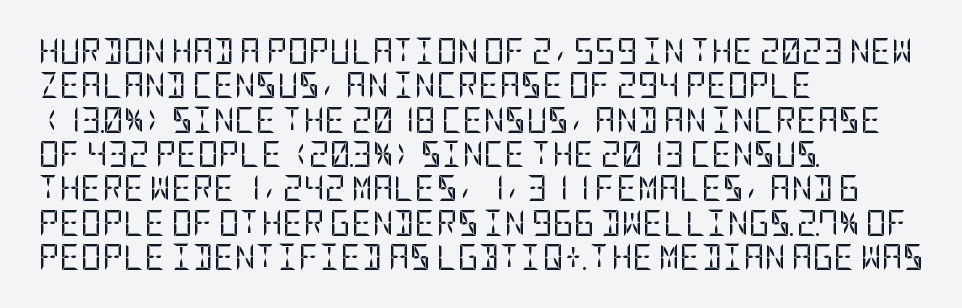
Leftover space on each line is placed entirely after the last word. Notice how the stems are strictly vertical — no italics here. The rendering uses a moderate line-height, typical for paragraphs. Underlining? Definitely not there. A light-to-regular cut is what we see here.
